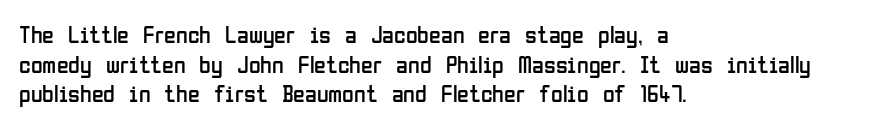
{"italic": "no", "bold": "no", "underline": "no", "align": "left", "line_spacing_ratio": 1.23, "letter_spacing": "normal", "letter_spacing_em": 0.0, "glyph_px": 24}
